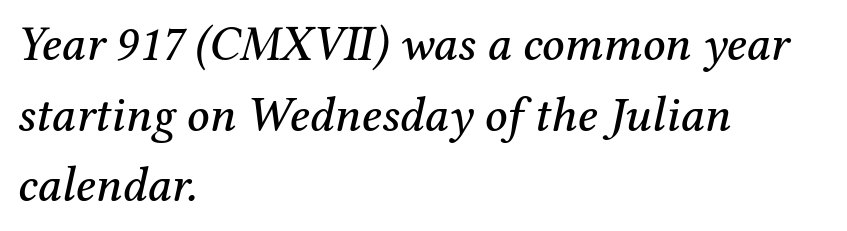
The text was rendered using a seriffed face with decorative stroke endings. The words here are not underlined. A student would call this left alignment; a typographer would say flush left, rag right. These lines were composed using italics. Compared with typical paragraphs, the rows here are spaced about the same. The letterforms sit shoulder to shoulder at normal distance.
